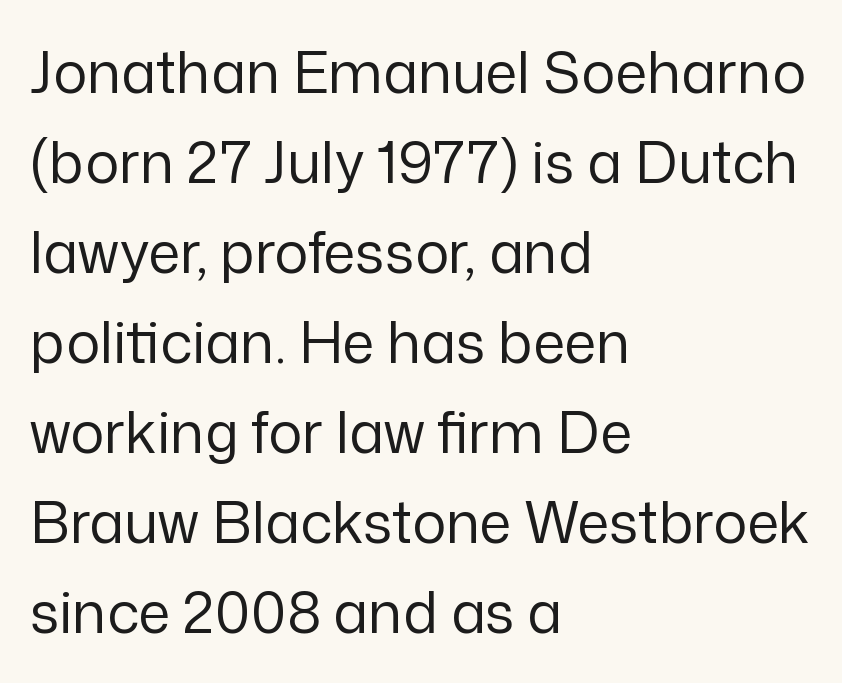
{"serif": "no", "italic": "no", "bold": "no", "weight": "regular", "width": "normal", "stroke_contrast": "low", "x_height": "medium", "monospaced": "no", "underline": "no", "align": "left", "line_spacing": "normal", "line_spacing_ratio": 1.58, "letter_spacing": "normal", "letter_spacing_em": 0.0, "glyph_px": 57}
